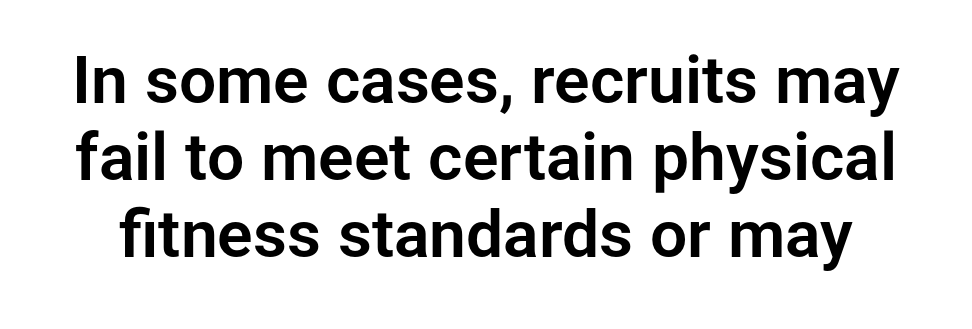
Q: Is the text italic (slanted)? A: No, it is upright.
Q: Is the typeface a serif or a sans-serif typeface? A: Sans-serif.
Q: Is the text underlined? A: No.
Q: Is the spacing between letters normal or unusually wide? A: Normal.
Q: Width (condensed, normal, or wide)? A: Normal.
Q: Stroke contrast? A: Low.
Q: x-height? A: Medium.
Q: Monospaced? A: No.
